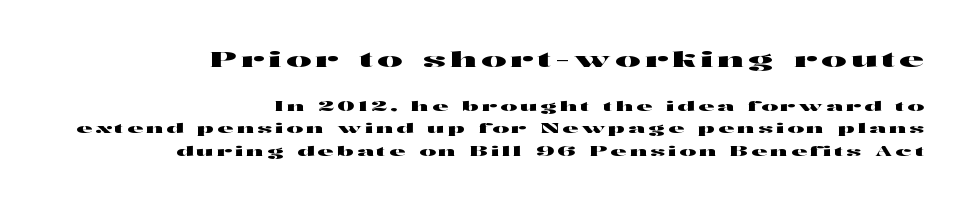
Q: Is the text italic (slanted)? A: No, it is upright.
Q: Is the text underlined? A: No.
Q: How is the paragraph aligned? A: Right-aligned.
Q: Is the spacing between letters normal or unusually wide? A: Unusually wide.
Q: Is the spacing between lines tight, normal or loose? A: Normal.
Q: Which block of text is set in a larger size, the first (top) or the second (bottom)? A: The first (top) one.
